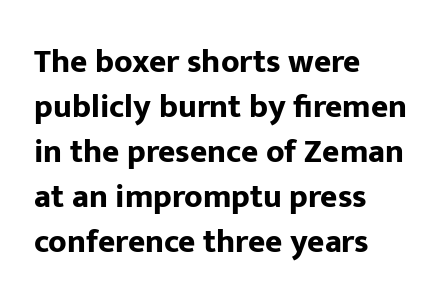
Line beginnings align vertically; line endings do not. Vertical spacing — default. Default kerning and tracking; the words read as compact shapes. Type without underlining. Unlike a traditional serif, this face leaves its strokes unadorned. Strong, thick strokes mark this as bold type.
